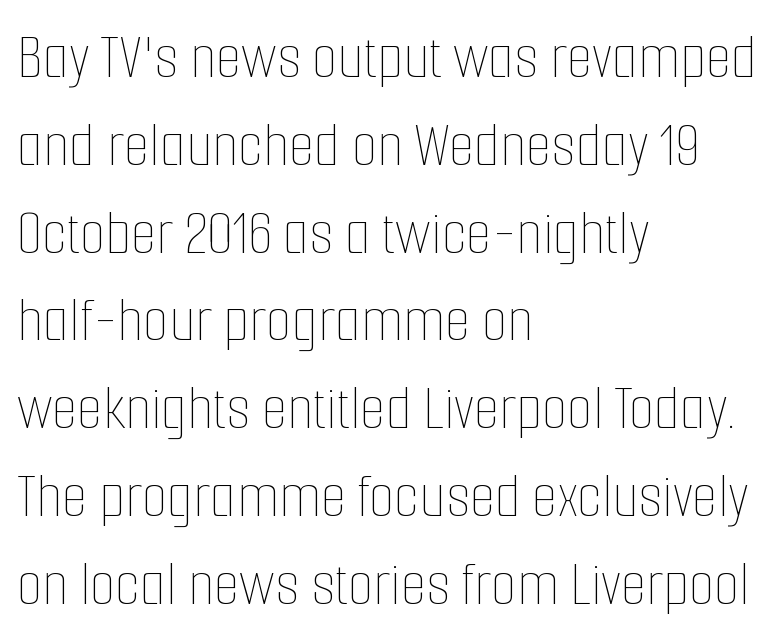
{"italic": "no", "bold": "no", "weight": "thin", "width": "condensed", "stroke_contrast": "low", "x_height": "medium", "monospaced": "no", "underline": "no", "align": "left", "line_spacing": "normal", "line_spacing_ratio": 1.33, "letter_spacing": "normal", "letter_spacing_em": 0.0, "glyph_px": 66}
